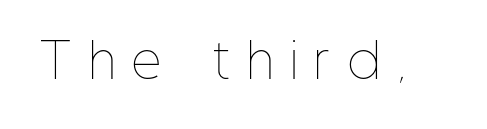
The image shows 46 px thin, condensed type, upright; set unusually wide letter spacing (+0.4 em), not underlined; low stroke contrast and a medium x-height.
